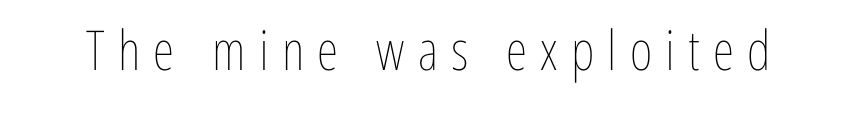
Is the type heavy? It reads as light-to-regular instead. The letterforms stand isolated, each surrounded by extra space. Style check: upright. The rendering uses natural spacing where letterforms have individual widths.
